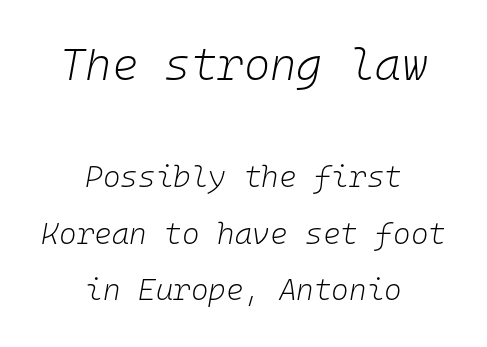
{"italic": "yes", "lean": "right", "slant_degrees": 10, "bold": "no", "weight": "light", "width": "normal", "stroke_contrast": "low", "x_height": "medium", "monospaced": "yes", "underline": "no", "align": "center", "line_spacing_ratio": 1.89, "letter_spacing": "normal", "letter_spacing_em": 0.0, "larger_block": "first", "size_ratio": 1.5, "glyph_px": 45}
